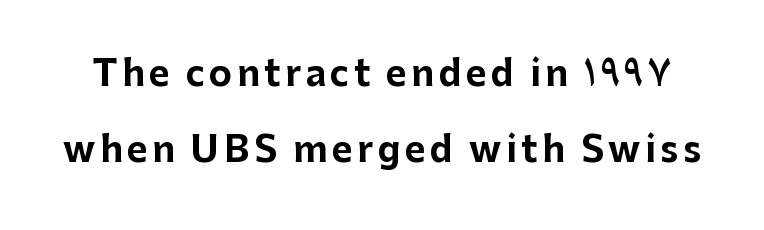
Q: Is the text bold? A: Yes.
Q: Is the text italic (slanted)? A: No, it is upright.
Q: Is the typeface a serif or a sans-serif typeface? A: Sans-serif.
Q: Is the text underlined? A: No.
Q: Is the spacing between lines tight, normal or loose? A: Loose.
Q: Width (condensed, normal, or wide)? A: Normal.
Q: Stroke contrast? A: Low.
Q: x-height? A: Medium.
Q: Monospaced? A: No.
